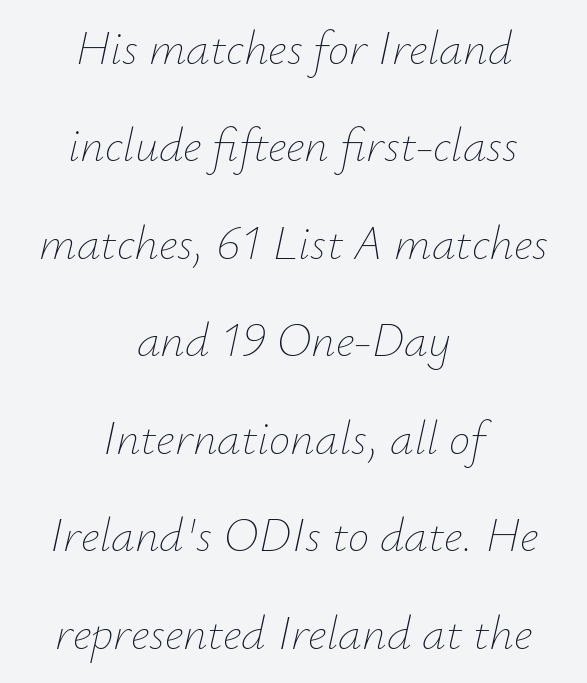
{"italic": "yes", "lean": "right", "slant_degrees": 12, "bold": "no", "weight": "thin", "width": "normal", "stroke_contrast": "low", "x_height": "small", "monospaced": "no", "underline": "no", "align": "center", "line_spacing": "loose", "line_spacing_ratio": 2.03, "letter_spacing": "normal", "letter_spacing_em": 0.0, "glyph_px": 48}
